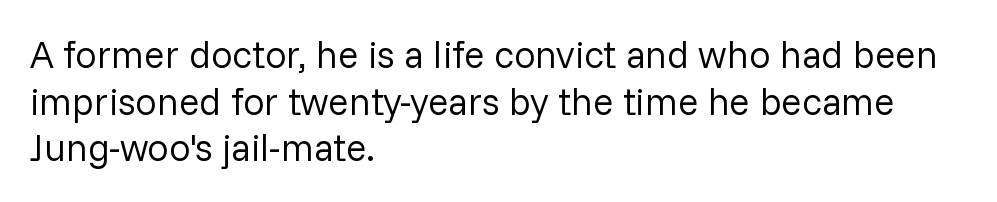
The horizontal fit of the characters is conventional and even. On a weight scale, this lands at 450 or below. The letters carry no serifs — their stems end cleanly without finishing strokes. The text block is weighted toward the left margin, trailing off unevenly rightward. Check under the words: just untouched page. The typography opts for an upright posture over an oblique one.
